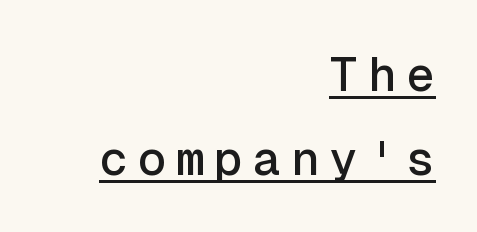
{"serif": "no", "italic": "no", "width": "normal", "x_height": "medium", "monospaced": "yes", "underline": "yes", "align": "right", "line_spacing_ratio": 1.75, "letter_spacing": "wide", "letter_spacing_em": 0.2, "glyph_px": 48}
